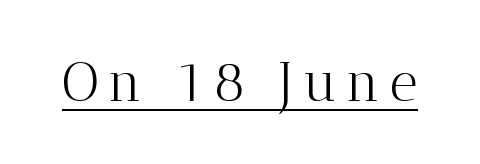
The image shows 55 px light serif type, upright; set underlined; medium stroke contrast and a medium x-height.
